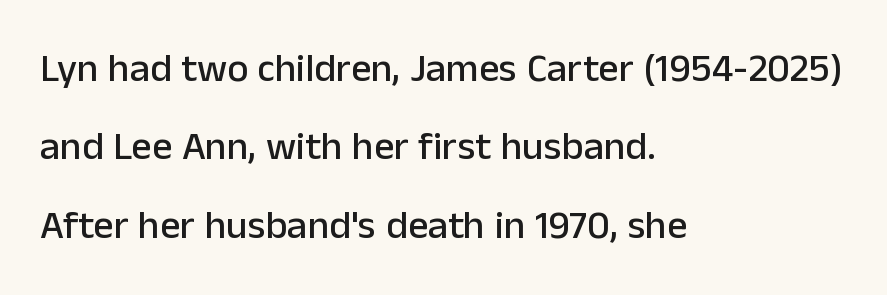
Has an underline been added? It has not. Left-aligned paragraph, ragged on the right. Style check: upright. Airy leading. Check where the strokes stop: nothing finishes them off — pure sans.
